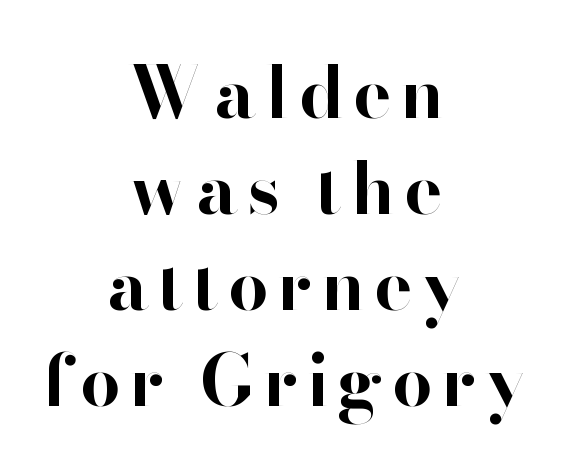
Looks like regular typesetting: each glyph gets only the width it needs. Every row of glyphs is offset so its center matches the block's center. Stroke thickness is high; the sample reads as a true bold. Horizontal bands of white between lines are of average thickness. Grotesque or geometric, the face here clearly has no serifs. The specimen omits any rule beneath the text block's lines.
